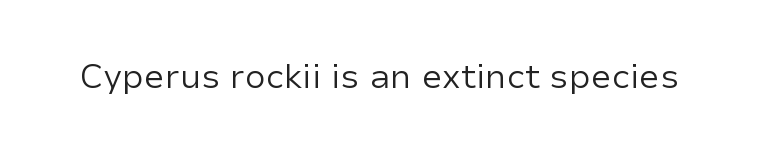
Q: Is the text bold? A: No.
Q: Is the text italic (slanted)? A: No, it is upright.
Q: Is the typeface a serif or a sans-serif typeface? A: Sans-serif.
Q: Is the text underlined? A: No.
Q: Is the spacing between letters normal or unusually wide? A: Normal.
Q: Width (condensed, normal, or wide)? A: Normal.
Q: Stroke contrast? A: Low.
Q: x-height? A: Medium.
Q: Monospaced? A: No.
